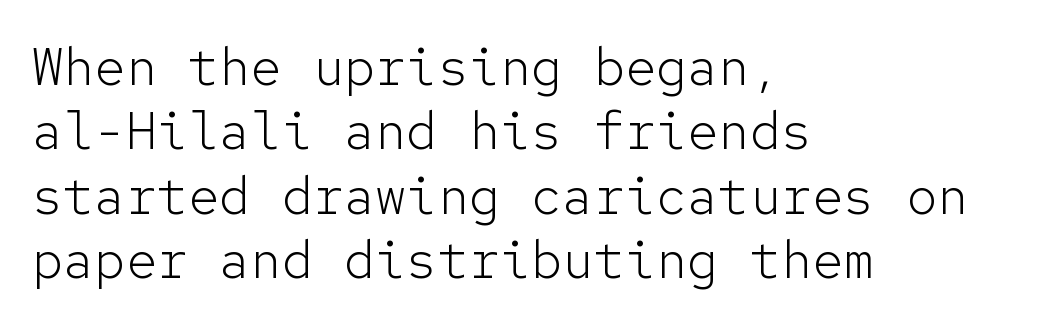
The image shows 52 px light sans-serif type, upright, monospaced; set left-aligned, line spacing 1.24x, normal letter spacing, not underlined; low stroke contrast and a medium x-height.
